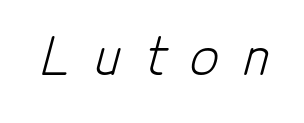
{"serif": "no", "bold": "no", "weight": "light", "width": "condensed", "stroke_contrast": "low", "x_height": "medium", "monospaced": "no", "underline": "no", "letter_spacing": "wide", "letter_spacing_em": 0.49, "glyph_px": 50}
